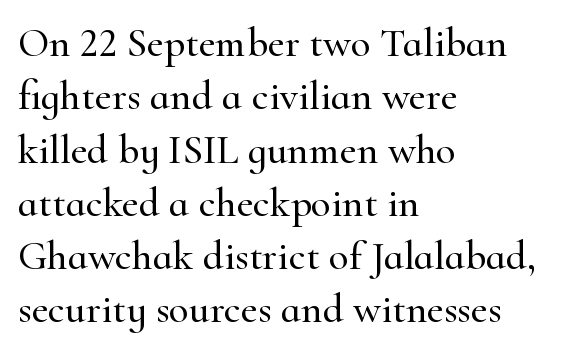
{"serif": "yes", "italic": "no", "width": "normal", "stroke_contrast": "high", "x_height": "small", "monospaced": "no", "underline": "no", "align": "left", "line_spacing": "normal", "line_spacing_ratio": 1.3, "letter_spacing": "normal", "letter_spacing_em": 0.0, "glyph_px": 41}
